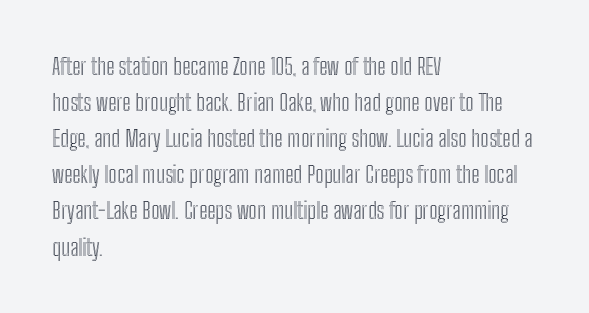
Q: Is the text italic (slanted)? A: No, it is upright.
Q: Is the text underlined? A: No.
Q: How is the paragraph aligned? A: Left-aligned.
Q: Is the spacing between letters normal or unusually wide? A: Normal.
Q: Is the spacing between lines tight, normal or loose? A: Normal.
